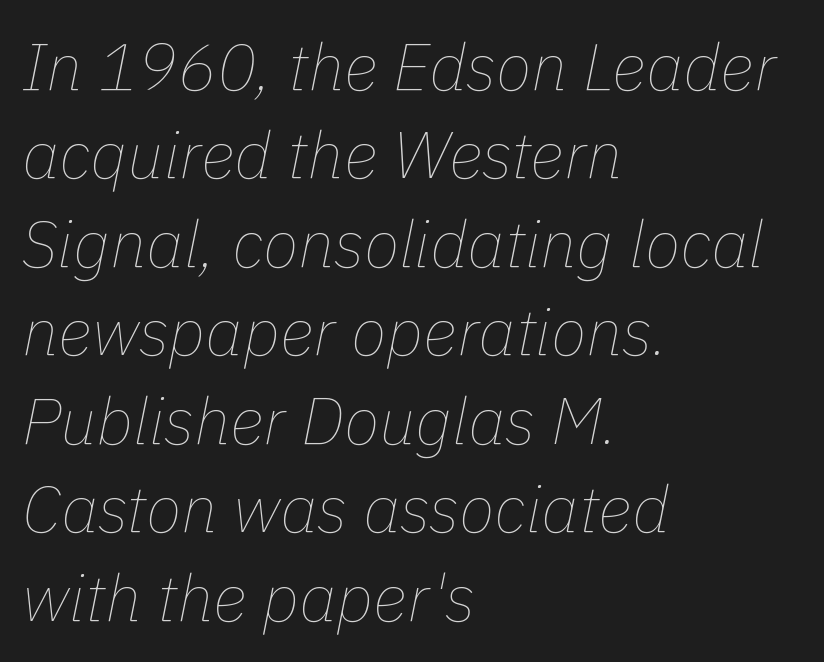
Is the type slanted? Yes — the strokes lean at a clear angle. Baseline-to-baseline distance is the conventional proportion of letter height. Standard letterfit; no display-style spreading of the glyphs. Unbolded letterforms with no extra heft.
